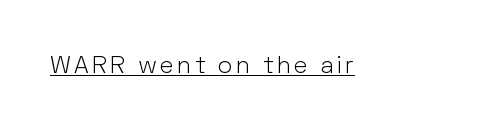
The image shows 24 px text type, upright; set underlined.
